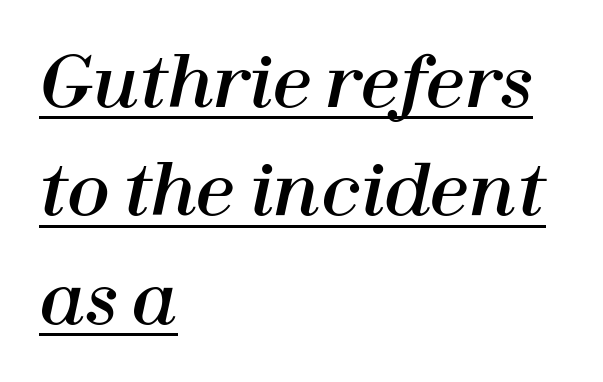
Note the varied advance widths — an 'i' is clearly narrower than an 'm'. Inter-character spacing is left at the font's built-in metrics. This is underlined copy, the kind a proofreader might mark for attention. The lines sit at an ordinary, default distance from one another.
